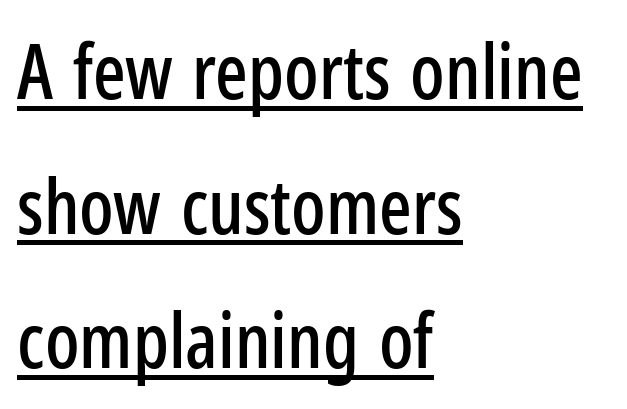
The font family rendered here belongs to the sans-serif group. Short note: letters normally spaced. Character widths vary here, with narrow letters taking less room than wide ones. This is roman type, the default non-slanted kind.
